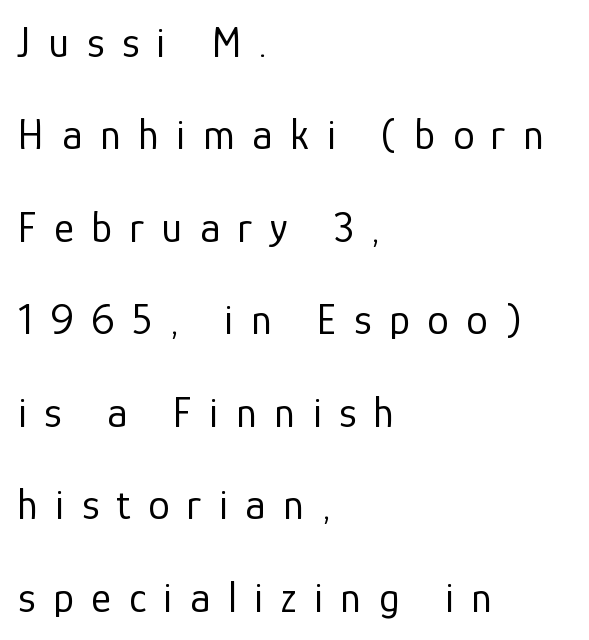
The image shows 43 px regular-weight sans-serif type, upright; set left-aligned, loose line spacing (2.15x), unusually wide letter spacing (+0.41 em), not underlined; low stroke contrast and a medium x-height.
